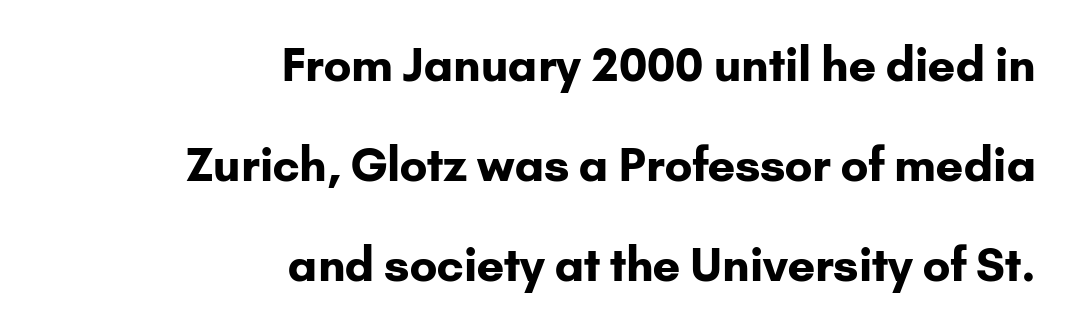
Layout note: lines flush right. A typesetter would call this proportional, since set widths differ per character. The space beneath each line is pristine and unruled. The letterforms sit shoulder to shoulder at normal distance. I'd call this a sans setting — the letters go barefoot.
